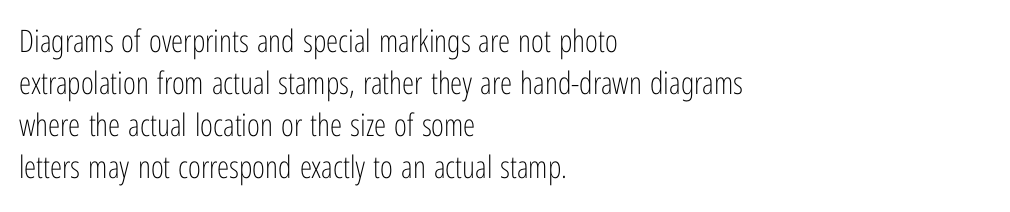
{"serif": "no", "italic": "no", "bold": "no", "weight": "light", "width": "condensed", "stroke_contrast": "low", "x_height": "medium", "monospaced": "no", "underline": "no", "align": "left", "line_spacing": "normal", "line_spacing_ratio": 1.36, "letter_spacing": "normal", "letter_spacing_em": 0.0, "glyph_px": 31}
